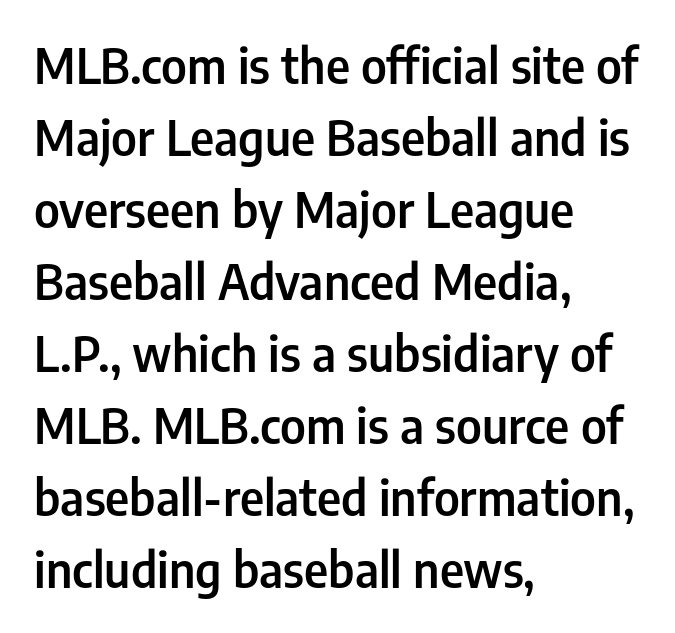
{"serif": "no", "italic": "no", "bold": "semi", "weight": "semibold", "width": "condensed", "stroke_contrast": "low", "x_height": "medium", "monospaced": "no", "underline": "no", "align": "left", "line_spacing": "normal", "line_spacing_ratio": 1.5, "letter_spacing": "normal", "letter_spacing_em": 0.0, "glyph_px": 48}
